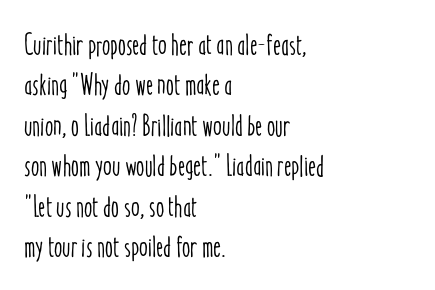
Q: Is the text italic (slanted)? A: No, it is upright.
Q: Is the text underlined? A: No.
Q: How is the paragraph aligned? A: Left-aligned.
Q: Is the spacing between letters normal or unusually wide? A: Normal.
Q: Is the spacing between lines tight, normal or loose? A: Normal.
Q: Width (condensed, normal, or wide)? A: Condensed.
Q: Stroke contrast? A: Low.
Q: x-height? A: Medium.
Q: Monospaced? A: No.
